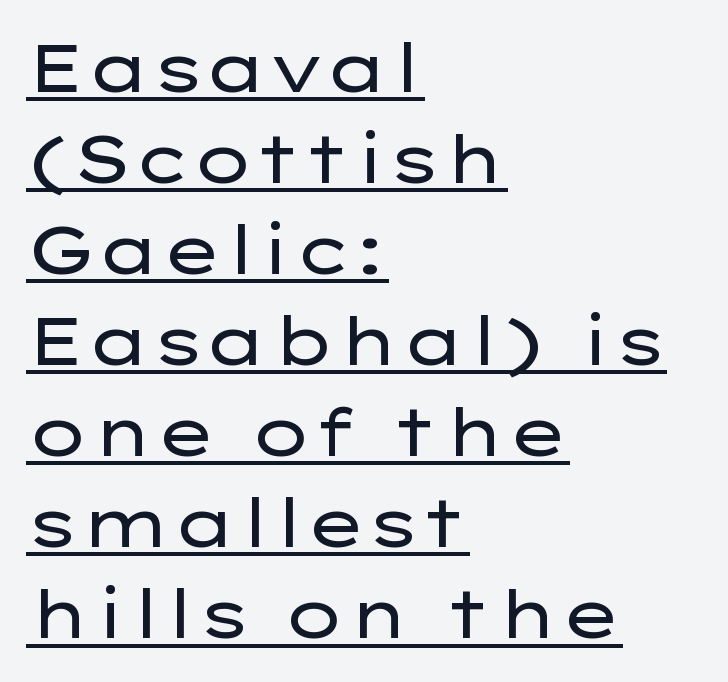
The text block is weighted toward the left margin, trailing off unevenly rightward. Is there much room between lines? A standard amount, neither cramped nor airy. The passage shown is typed in a proportional face where columns would drift. Caption: standard tracking, unaltered. The characters display no serif detailing; their extremities are plain. No extra ink here — the face is not bold.
